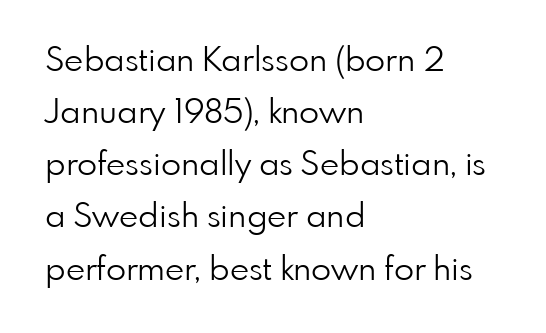
No extra ink here — the face is not bold. You can tell from the bare stems that sans-serif type was used. The typography opts for an upright posture over an oblique one. Tracking here is standard; glyphs follow each other at the usual distance. The space directly below the letters is spotless. The rendering anchors every line to the left-hand side.
